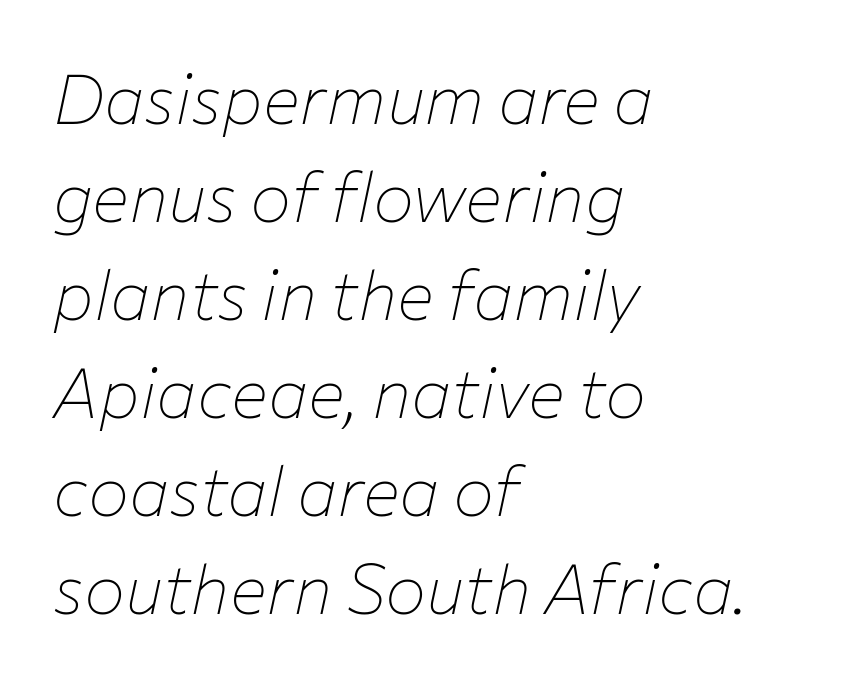
Q: Is the text bold? A: No.
Q: Is the text italic (slanted)? A: Yes, it leans right by about 12 degrees.
Q: Is the text underlined? A: No.
Q: How is the paragraph aligned? A: Left-aligned.
Q: Is the spacing between letters normal or unusually wide? A: Normal.
Q: Is the spacing between lines tight, normal or loose? A: Normal.
Q: Width (condensed, normal, or wide)? A: Normal.
Q: Stroke contrast? A: Low.
Q: x-height? A: Medium.
Q: Monospaced? A: No.
